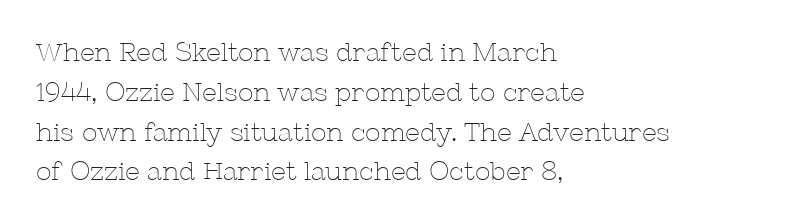
Nobody touched the tracking dial on this one. Line starts are locked; line ends wander. The block of text has a typical density, with ordinary space between rows. The glyphs are unaccompanied by any horizontal stroke below them. Notice how the stems are strictly vertical — no italics here. These glyphs show unthickened strokes, regular width or finer.
